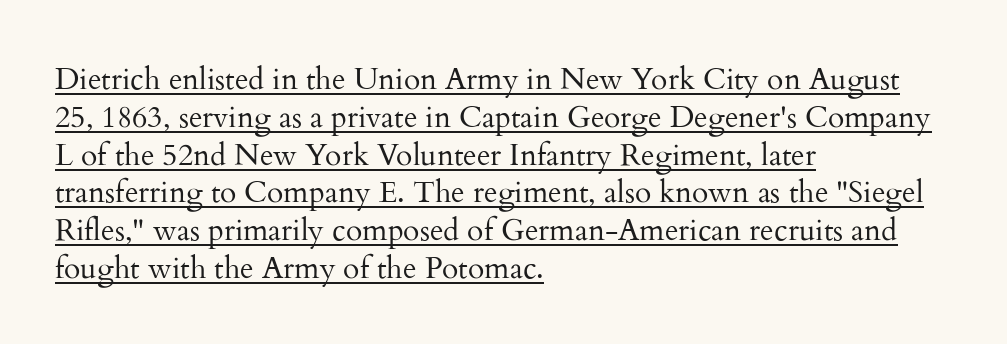
{"serif": "yes", "italic": "no", "bold": "no", "weight": "regular", "width": "normal", "stroke_contrast": "medium", "x_height": "small", "monospaced": "no", "underline": "yes", "align": "left", "line_spacing": "normal", "line_spacing_ratio": 1.26, "letter_spacing": "normal", "letter_spacing_em": 0.0, "glyph_px": 30}
